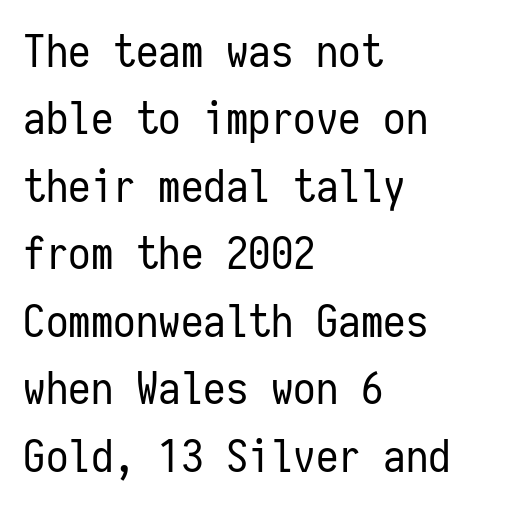
Bold? No — there's no thickening of the strokes. Honestly, there is no underline to notice here at all. The letters stand upright; this is a roman face. This rendering uses left alignment, leaving the right contour irregular. What's the leading like? Ordinary, nothing unusual.
